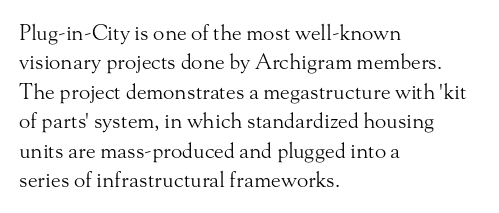
Q: Is the text bold? A: No.
Q: Is the text italic (slanted)? A: No, it is upright.
Q: Is the text underlined? A: No.
Q: How is the paragraph aligned? A: Left-aligned.
Q: Is the spacing between letters normal or unusually wide? A: Normal.
Q: Is the spacing between lines tight, normal or loose? A: Normal.
